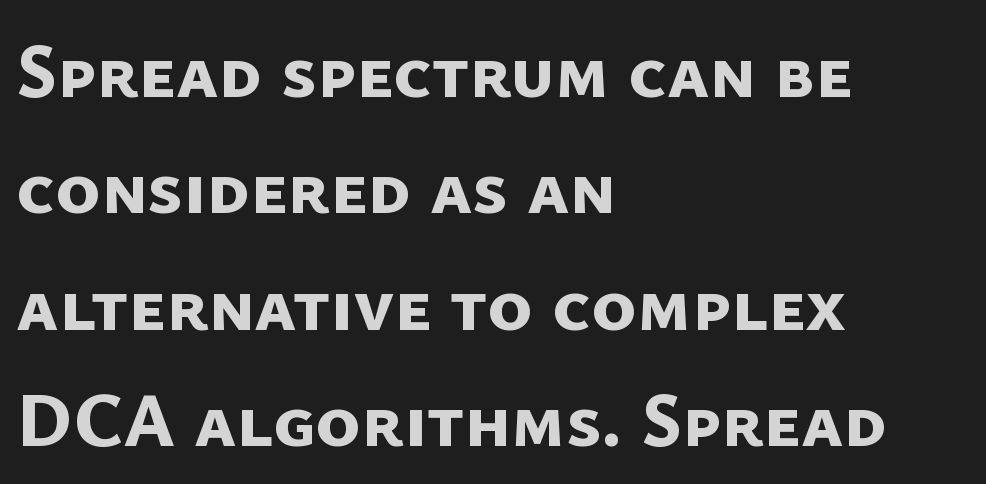
The image shows 76 px bold sans-serif type; set left-aligned, normal line spacing (1.53x), normal letter spacing, not underlined; low stroke contrast and a medium x-height.
